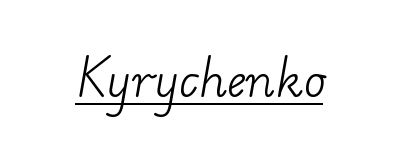
Q: Is the text bold? A: No.
Q: Is the typeface a serif or a sans-serif typeface? A: Serif.
Q: Is the text underlined? A: Yes.
Q: Is the spacing between letters normal or unusually wide? A: Normal.
Q: Width (condensed, normal, or wide)? A: Wide.
Q: Stroke contrast? A: Low.
Q: x-height? A: Small.
Q: Monospaced? A: No.
